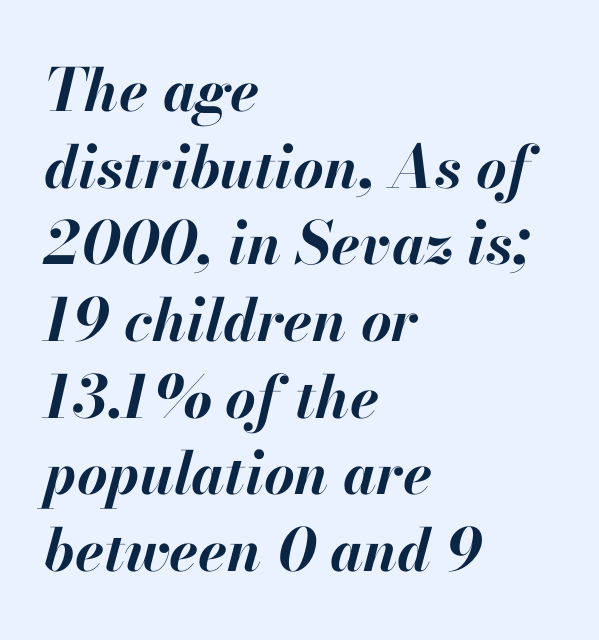
The image shows 59 px bold type, italic (leaning right); set left-aligned, normal line spacing (1.3x), normal letter spacing, not underlined; high stroke contrast and a small x-height.
